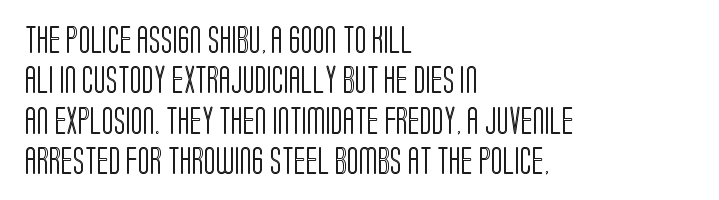
What stands out about the letter spacing? Nothing — it is the standard amount. The space beneath each line is pristine and unruled. The rendering uses natural spacing where letterforms have individual widths. Posture: upright roman.
